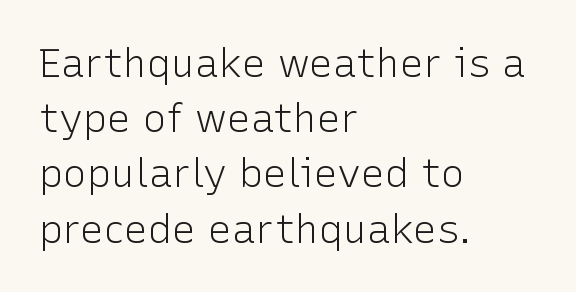
The image shows 40 px light sans-serif type, upright; set left-aligned, normal line spacing (1.38x), normal letter spacing, not underlined; low stroke contrast and a medium x-height.
